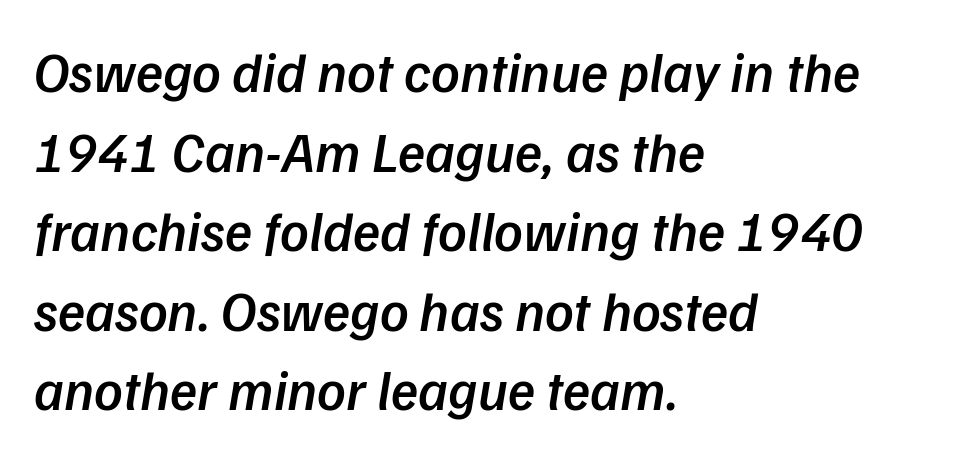
Q: Is the text bold? A: Semi-bold.
Q: Is the text italic (slanted)? A: Yes, it leans right by about 9 degrees.
Q: Is the text underlined? A: No.
Q: How is the paragraph aligned? A: Left-aligned.
Q: Is the spacing between letters normal or unusually wide? A: Normal.
Q: Is the spacing between lines tight, normal or loose? A: Normal.
Q: Width (condensed, normal, or wide)? A: Normal.
Q: Stroke contrast? A: Low.
Q: x-height? A: Medium.
Q: Monospaced? A: No.
